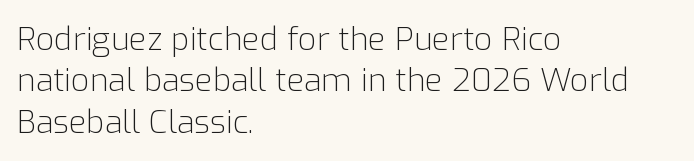
A quiet, ordinary-to-light weight characterises the typeface. The gap between lines stays unmarked. In terms of letterform style, serifs are entirely absent. Reading down the block, your eye returns to a fixed left position each line. Each letter keeps its own natural width here, so spacing adapts to shape. Letter spacing: default.
